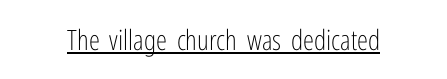
{"serif": "no", "italic": "no", "bold": "no", "weight": "light", "width": "condensed", "stroke_contrast": "low", "x_height": "medium", "monospaced": "no", "underline": "yes", "letter_spacing": "normal", "letter_spacing_em": 0.0, "glyph_px": 28}
